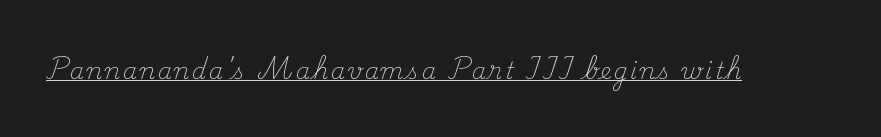
{"bold": "no", "underline": "yes", "glyph_px": 23}
